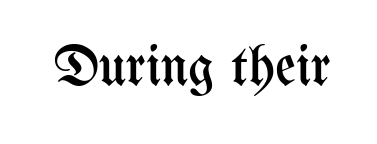
Q: Is the text bold? A: No.
Q: Is the text italic (slanted)? A: No, it is upright.
Q: Is the text underlined? A: No.
Q: Is the spacing between letters normal or unusually wide? A: Normal.
Q: Width (condensed, normal, or wide)? A: Condensed.
Q: Stroke contrast? A: Medium.
Q: x-height? A: Medium.
Q: Monospaced? A: No.
